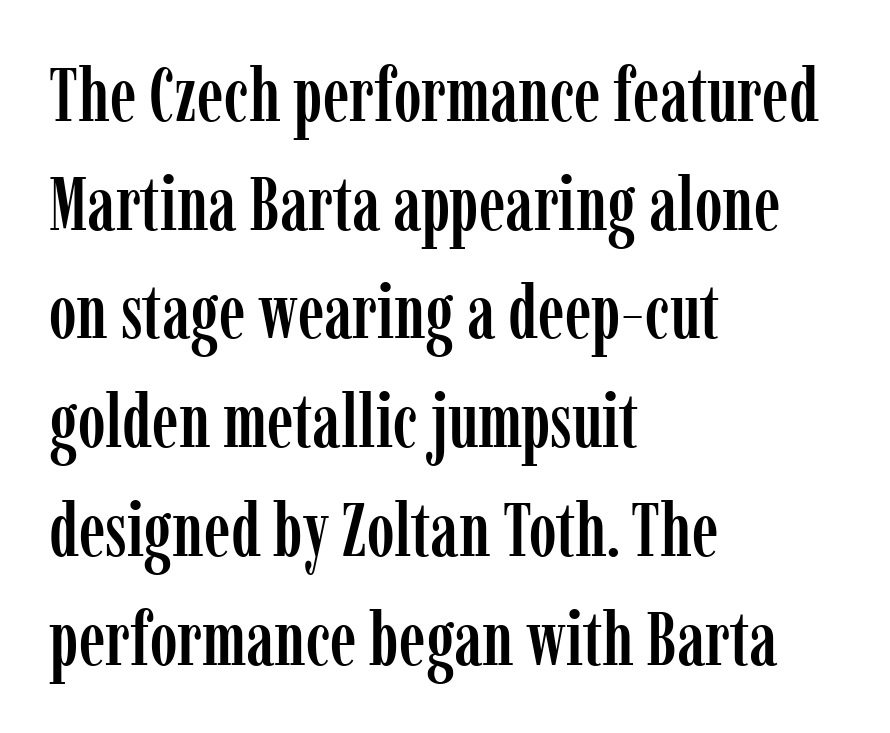
The image shows 75 px condensed serif type, upright; set left-aligned, normal line spacing (1.45x), normal letter spacing, not underlined; low stroke contrast and a medium x-height.
